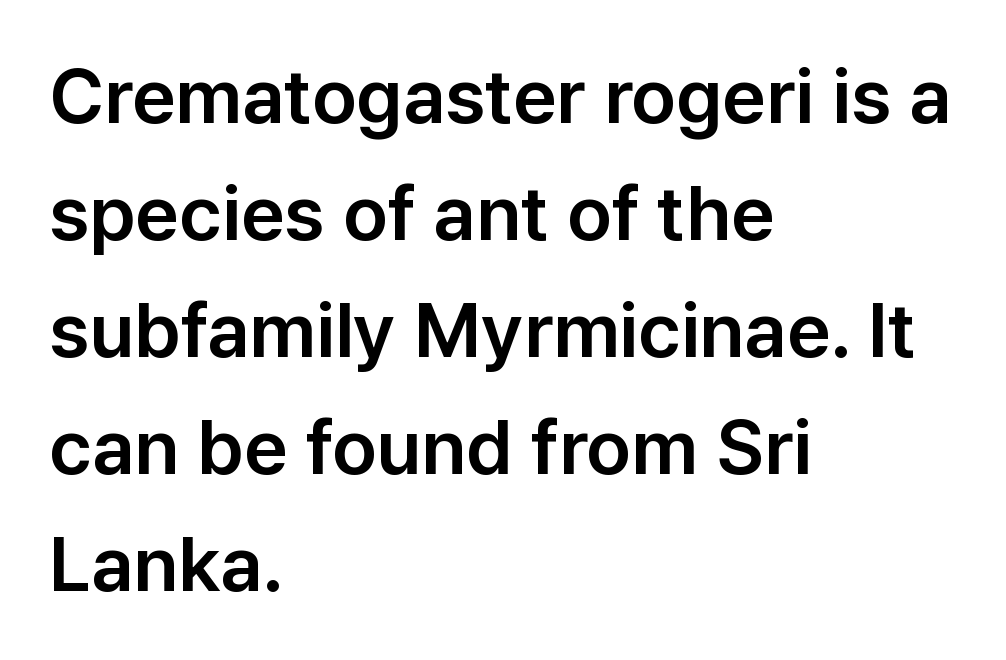
The typography opts for an upright posture over an oblique one. The line-height multiplier appears to be the usual default. The space beneath each line is pristine and unruled. These lines are set flush left with a ragged right edge.
